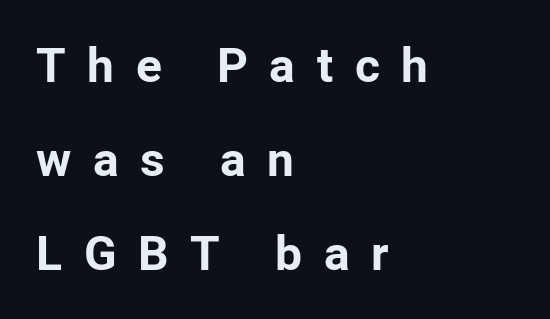
{"serif": "no", "italic": "no", "bold": "yes", "weight": "bold", "width": "normal", "stroke_contrast": "low", "x_height": "medium", "monospaced": "no", "underline": "no", "align": "left", "line_spacing": "loose", "line_spacing_ratio": 1.96, "letter_spacing": "wide", "letter_spacing_em": 0.45, "glyph_px": 48}
